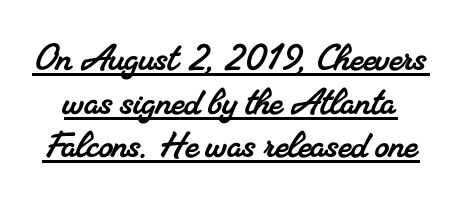
The image shows 45 px serif type; set tight line spacing (0.97x), normal letter spacing, underlined; medium stroke contrast and a small x-height.
